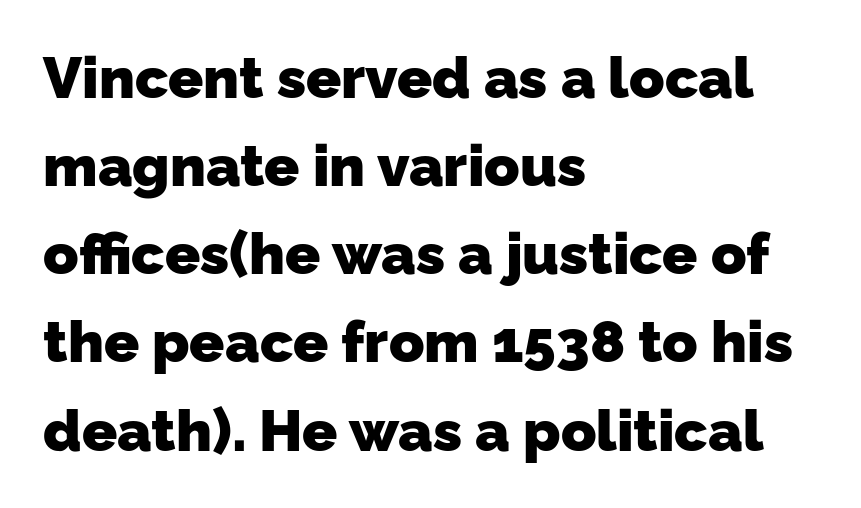
Q: Is the text bold? A: Yes.
Q: Is the typeface a serif or a sans-serif typeface? A: Sans-serif.
Q: Is the text underlined? A: No.
Q: How is the paragraph aligned? A: Left-aligned.
Q: Is the spacing between letters normal or unusually wide? A: Normal.
Q: Is the spacing between lines tight, normal or loose? A: Normal.
Q: Width (condensed, normal, or wide)? A: Normal.
Q: Stroke contrast? A: Low.
Q: x-height? A: Medium.
Q: Monospaced? A: No.
